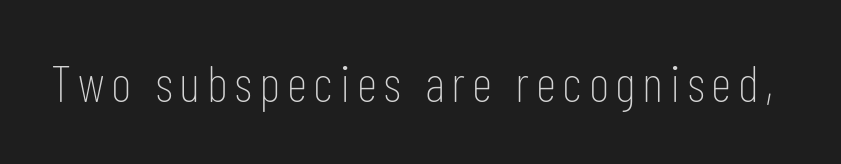
Q: Is the text bold? A: No.
Q: Is the text italic (slanted)? A: No, it is upright.
Q: Is the typeface a serif or a sans-serif typeface? A: Sans-serif.
Q: Is the text underlined? A: No.
Q: Width (condensed, normal, or wide)? A: Condensed.
Q: Stroke contrast? A: Low.
Q: x-height? A: Medium.
Q: Monospaced? A: No.
